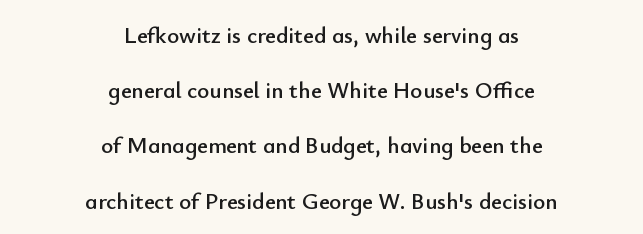
Honestly, the letter spacing is just normal — you wouldn't notice it. The space beneath each line is pristine and unruled. The passage is arranged like a title page — every line centered. Posture: vertical. Whoever set this chose breathing room over compactness in the vertical rhythm.
